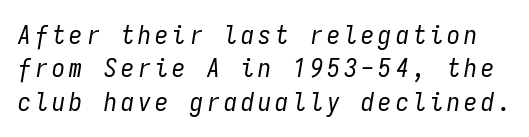
{"italic": "yes", "lean": "right", "slant_degrees": 9, "bold": "no", "underline": "no", "line_spacing": "normal", "line_spacing_ratio": 1.28, "glyph_px": 26}
